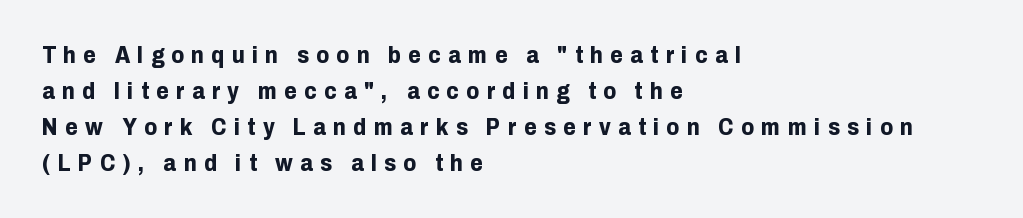
Left-aligned paragraph, ragged on the right. Descenders hang freely into open space. Style check: upright. These lines carry a lot of weight — the face is fully bold. A typesetter would call this heavily tracked-out type. Normally led — the rows are evenly, conventionally spaced.
